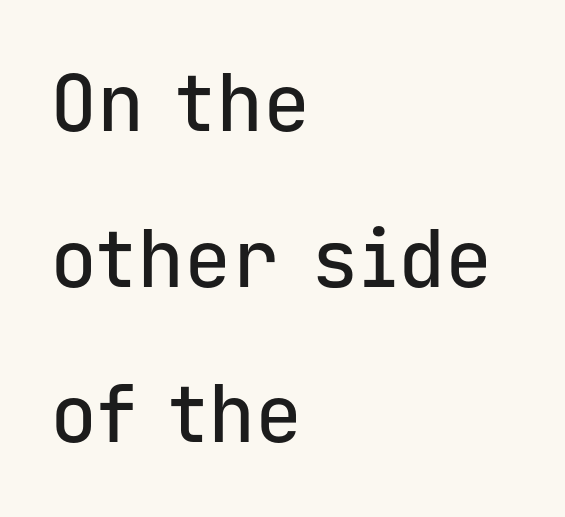
Q: Is the text italic (slanted)? A: No, it is upright.
Q: Is the typeface a serif or a sans-serif typeface? A: Sans-serif.
Q: Is the text underlined? A: No.
Q: How is the paragraph aligned? A: Left-aligned.
Q: Is the spacing between letters normal or unusually wide? A: Normal.
Q: Is the spacing between lines tight, normal or loose? A: Loose.
Q: Width (condensed, normal, or wide)? A: Normal.
Q: Stroke contrast? A: Low.
Q: x-height? A: Medium.
Q: Monospaced? A: Yes.
